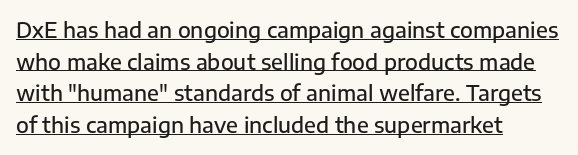
Q: Is the text bold? A: Semi-bold.
Q: Is the text italic (slanted)? A: No, it is upright.
Q: Is the text underlined? A: Yes.
Q: How is the paragraph aligned? A: Left-aligned.
Q: Is the spacing between letters normal or unusually wide? A: Normal.
Q: Is the spacing between lines tight, normal or loose? A: Normal.
